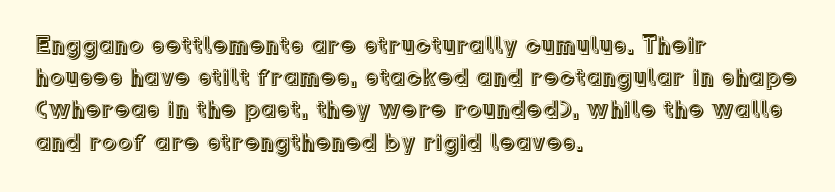
The image shows 25 px text type, upright; set left-aligned, normal line spacing (1.29x), normal letter spacing, not underlined.
